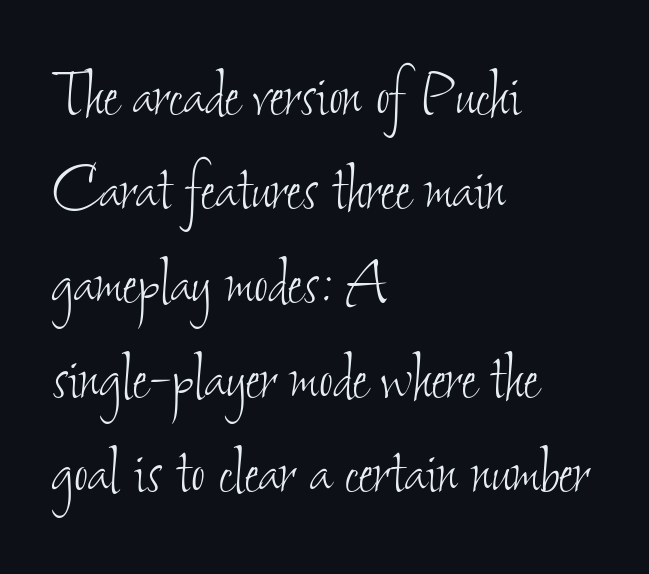
The image shows 76 px thin, condensed type; set left-aligned, line spacing 1.24x, normal letter spacing, not underlined; low stroke contrast and a small x-height.
